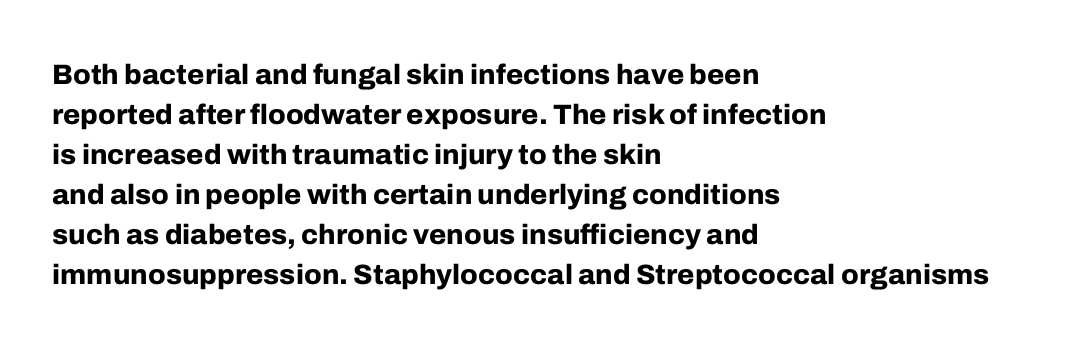
The image shows 28 px bold sans-serif type, upright; set left-aligned, normal line spacing (1.43x), normal letter spacing, not underlined; low stroke contrast and a medium x-height.
